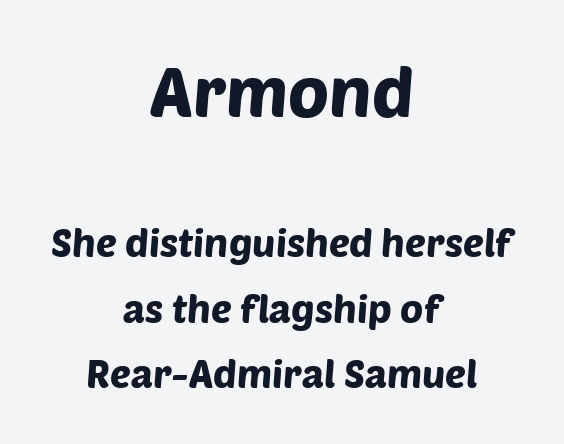
Q: Is the typeface a serif or a sans-serif typeface? A: Sans-serif.
Q: Is the text underlined? A: No.
Q: How is the paragraph aligned? A: Centered.
Q: Is the spacing between letters normal or unusually wide? A: Normal.
Q: Is the spacing between lines tight, normal or loose? A: Normal.
Q: Which block of text is set in a larger size, the first (top) or the second (bottom)? A: The first (top) one.
Q: Width (condensed, normal, or wide)? A: Normal.
Q: Stroke contrast? A: Low.
Q: x-height? A: Large.
Q: Monospaced? A: No.
